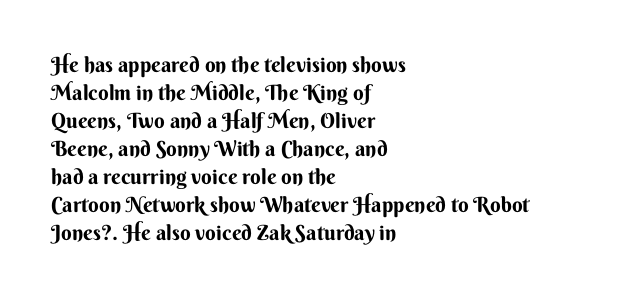
Style check: upright. Reading down the block, your eye returns to a fixed left position each line. This rendering leaves character spacing at its baseline value. Check under the words: just untouched page.
